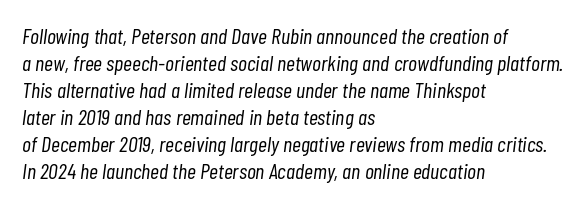
No word sits above an underline. This sample is left-justified, so line endings fall wherever the words run out. A typesetter would call this zero additional tracking. This reads as an unemphasized weight, regular at the heaviest.
